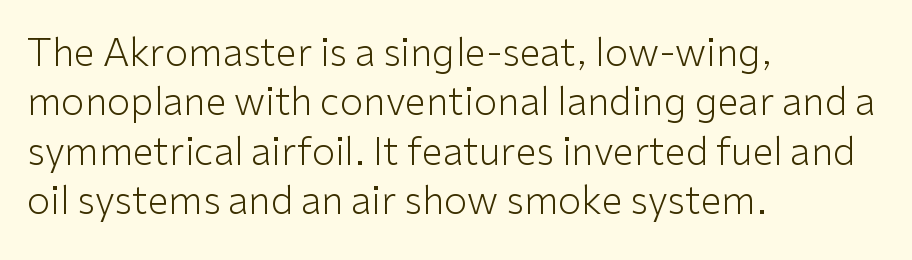
The vertical gap from one line to the next is medium. This reads as an unemphasized weight, regular at the heaviest. Is this a fixed-width face? No — the glyphs have proportional, varying widths. These lines keep a tight, regular rhythm from letter to letter. Does the type have serifs? No, each stem ends abruptly.
